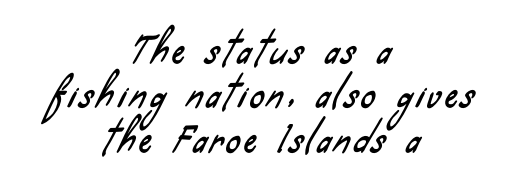
Check under the words: just untouched page. Is this a sans? Yes — the strokes have no serifs. Spacing verdict: proportional, widths tailored to each character. A normal amount of white space separates one row of letters from the next. This rendering uses center alignment, leaving both contours irregular but symmetric.
